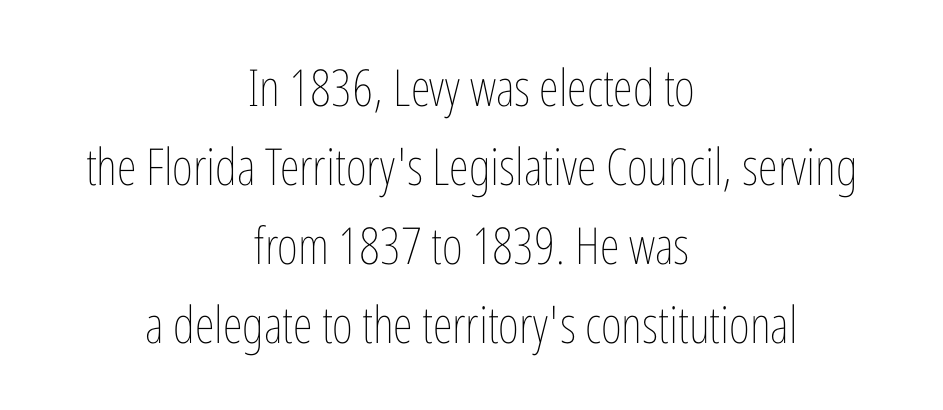
Q: Is the text bold? A: No.
Q: Is the text italic (slanted)? A: No, it is upright.
Q: Is the text underlined? A: No.
Q: How is the paragraph aligned? A: Centered.
Q: Is the spacing between letters normal or unusually wide? A: Normal.
Q: Is the spacing between lines tight, normal or loose? A: Normal.
Q: Width (condensed, normal, or wide)? A: Condensed.
Q: Stroke contrast? A: Low.
Q: x-height? A: Medium.
Q: Monospaced? A: No.
